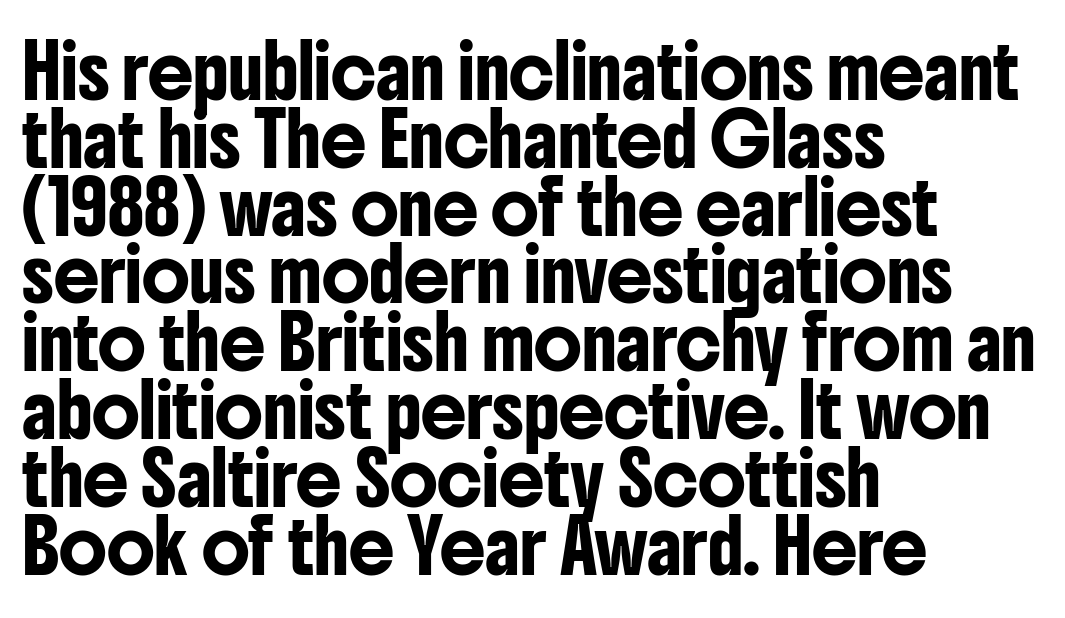
Q: Is the text italic (slanted)? A: No, it is upright.
Q: Is the typeface a serif or a sans-serif typeface? A: Sans-serif.
Q: Is the text underlined? A: No.
Q: How is the paragraph aligned? A: Left-aligned.
Q: Is the spacing between letters normal or unusually wide? A: Normal.
Q: Is the spacing between lines tight, normal or loose? A: Normal.
Q: Width (condensed, normal, or wide)? A: Condensed.
Q: Stroke contrast? A: Low.
Q: x-height? A: Medium.
Q: Monospaced? A: No.
